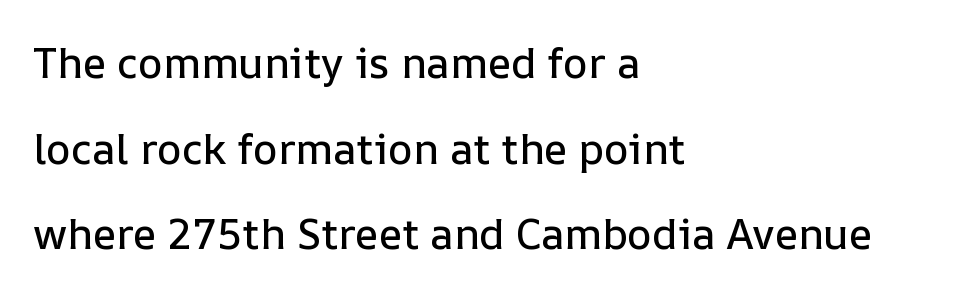
{"italic": "no", "width": "normal", "stroke_contrast": "low", "x_height": "medium", "monospaced": "no", "underline": "no", "align": "left", "line_spacing": "loose", "line_spacing_ratio": 2.04, "letter_spacing": "normal", "letter_spacing_em": 0.0, "glyph_px": 42}
